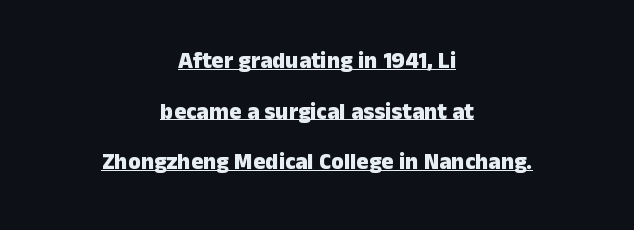
Q: Is the text bold? A: Yes.
Q: Is the text italic (slanted)? A: No, it is upright.
Q: Is the text underlined? A: Yes.
Q: How is the paragraph aligned? A: Centered.
Q: Is the spacing between letters normal or unusually wide? A: Normal.
Q: Is the spacing between lines tight, normal or loose? A: Loose.
